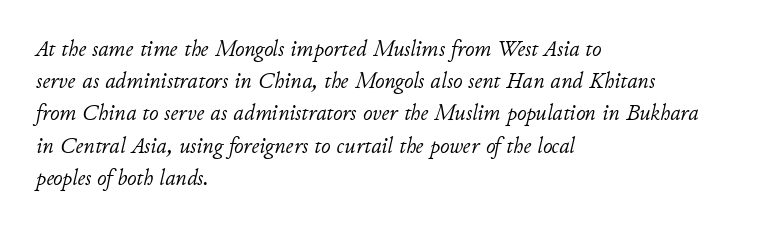
The image shows 23 px text type, italic (leaning right); set left-aligned, normal line spacing (1.4x), normal letter spacing, not underlined.
